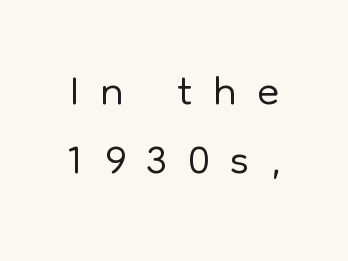
The gaps between neighbouring characters are conspicuously large. The rendering uses natural spacing where letterforms have individual widths. The characters display no serif detailing; their extremities are plain. Unmarked baselines from the first word to the last.
